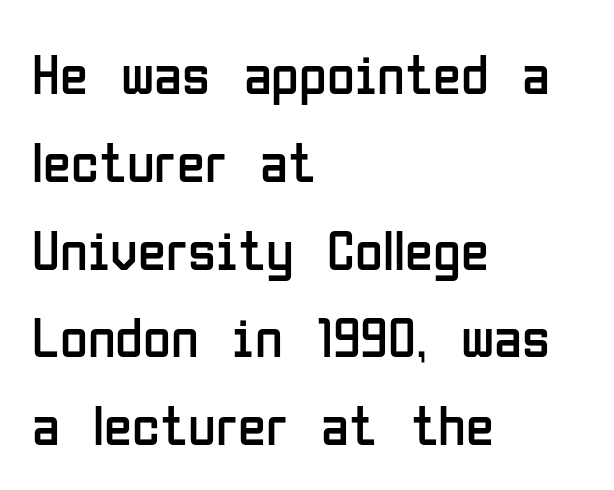
Q: Is the text bold? A: No.
Q: Is the text italic (slanted)? A: No, it is upright.
Q: Is the typeface a serif or a sans-serif typeface? A: Sans-serif.
Q: Is the text underlined? A: No.
Q: How is the paragraph aligned? A: Left-aligned.
Q: Is the spacing between letters normal or unusually wide? A: Normal.
Q: Is the spacing between lines tight, normal or loose? A: Normal.
Q: Width (condensed, normal, or wide)? A: Condensed.
Q: Stroke contrast? A: Low.
Q: x-height? A: Medium.
Q: Monospaced? A: No.
